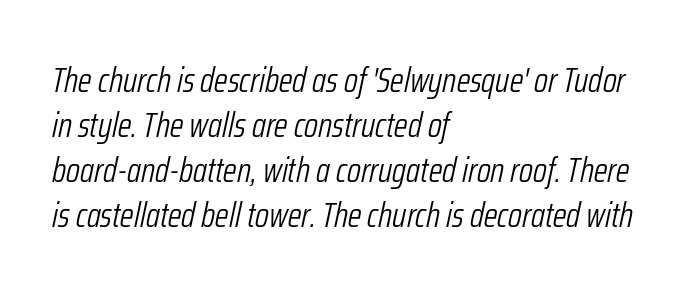
Q: Is the text bold? A: No.
Q: Is the text italic (slanted)? A: Yes, it leans right by about 12 degrees.
Q: Is the text underlined? A: No.
Q: How is the paragraph aligned? A: Left-aligned.
Q: Is the spacing between letters normal or unusually wide? A: Normal.
Q: Is the spacing between lines tight, normal or loose? A: Normal.
Q: Width (condensed, normal, or wide)? A: Condensed.
Q: Stroke contrast? A: Low.
Q: x-height? A: Medium.
Q: Monospaced? A: No.
